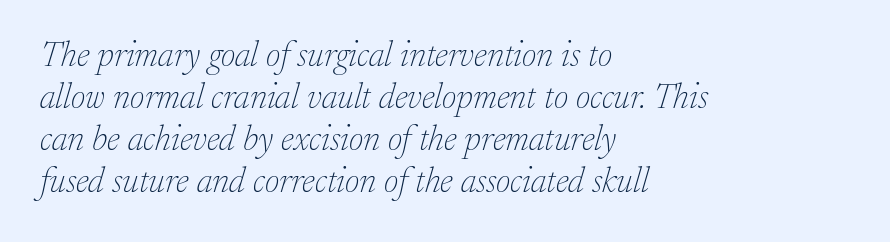
{"serif": "yes", "italic": "yes", "lean": "right", "slant_degrees": 17, "bold": "no", "weight": "thin", "width": "normal", "stroke_contrast": "low", "x_height": "medium", "monospaced": "no", "underline": "no", "align": "left", "line_spacing_ratio": 1.2, "letter_spacing": "normal", "letter_spacing_em": 0.0, "glyph_px": 35}
